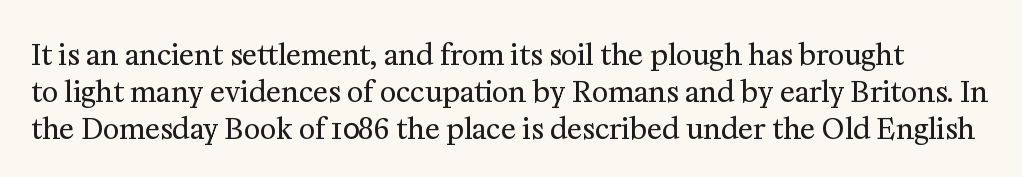
Q: Is the text bold? A: No.
Q: Is the text italic (slanted)? A: No, it is upright.
Q: Is the typeface a serif or a sans-serif typeface? A: Serif.
Q: Is the text underlined? A: No.
Q: Is the spacing between letters normal or unusually wide? A: Normal.
Q: Is the spacing between lines tight, normal or loose? A: Normal.
Q: Width (condensed, normal, or wide)? A: Normal.
Q: Stroke contrast? A: Medium.
Q: x-height? A: Medium.
Q: Monospaced? A: No.
